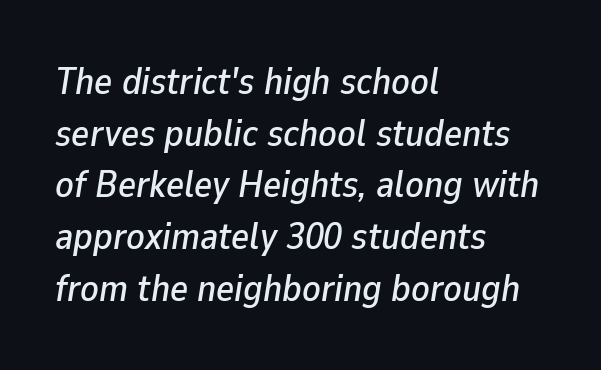
Q: Is the text italic (slanted)? A: Yes, it leans right by about 9 degrees.
Q: Is the text underlined? A: No.
Q: How is the paragraph aligned? A: Left-aligned.
Q: Is the spacing between letters normal or unusually wide? A: Normal.
Q: Is the spacing between lines tight, normal or loose? A: Normal.
Q: Width (condensed, normal, or wide)? A: Normal.
Q: Stroke contrast? A: Low.
Q: x-height? A: Medium.
Q: Monospaced? A: No.
